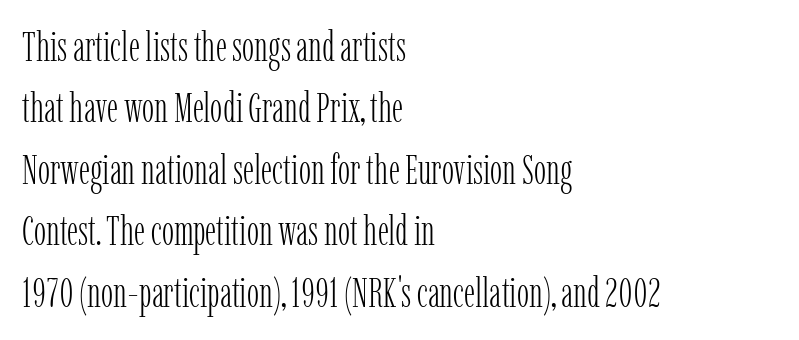
{"serif": "yes", "italic": "no", "bold": "no", "weight": "light", "width": "condensed", "stroke_contrast": "low", "x_height": "medium", "monospaced": "no", "underline": "no", "align": "left", "line_spacing": "normal", "line_spacing_ratio": 1.5, "letter_spacing": "normal", "letter_spacing_em": 0.0, "glyph_px": 41}
